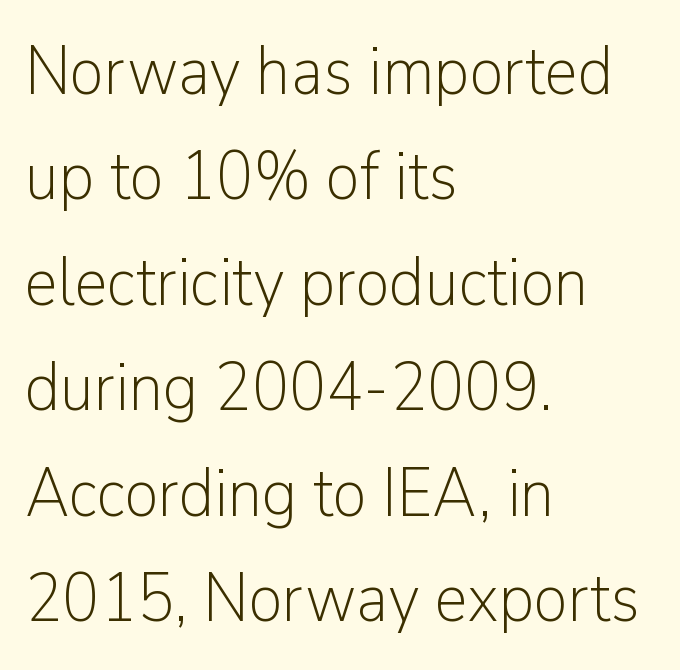
Q: Is the text bold? A: No.
Q: Is the text italic (slanted)? A: No, it is upright.
Q: Is the typeface a serif or a sans-serif typeface? A: Sans-serif.
Q: Is the text underlined? A: No.
Q: How is the paragraph aligned? A: Left-aligned.
Q: Is the spacing between letters normal or unusually wide? A: Normal.
Q: Is the spacing between lines tight, normal or loose? A: Normal.
Q: Width (condensed, normal, or wide)? A: Normal.
Q: Stroke contrast? A: Low.
Q: x-height? A: Medium.
Q: Monospaced? A: No.
